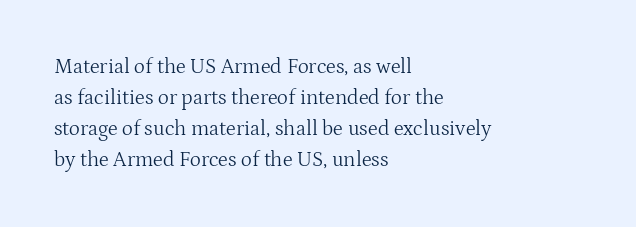
{"italic": "no", "bold": "no", "underline": "no", "align": "left", "line_spacing": "normal", "line_spacing_ratio": 1.48, "letter_spacing": "normal", "letter_spacing_em": 0.0, "glyph_px": 21}
